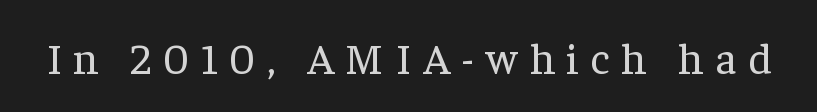
This rendering widens character spacing well past its baseline value. The rendering uses natural spacing where letterforms have individual widths. No italicization has been applied; the sample stays upright. Ink coverage per letter is moderate at most. Underline: absent.
